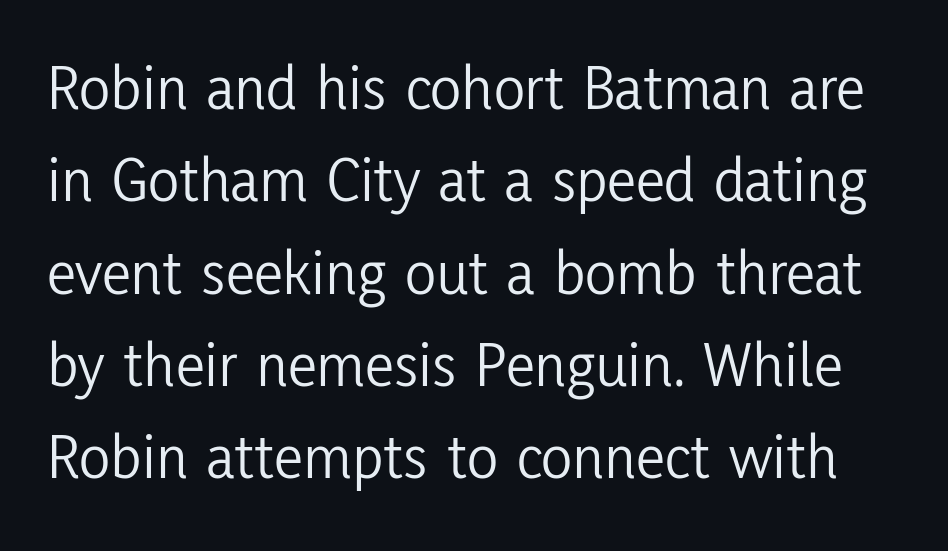
The image shows 65 px light, condensed sans-serif type, upright; set normal line spacing (1.42x), normal letter spacing, not underlined; low stroke contrast and a medium x-height.
